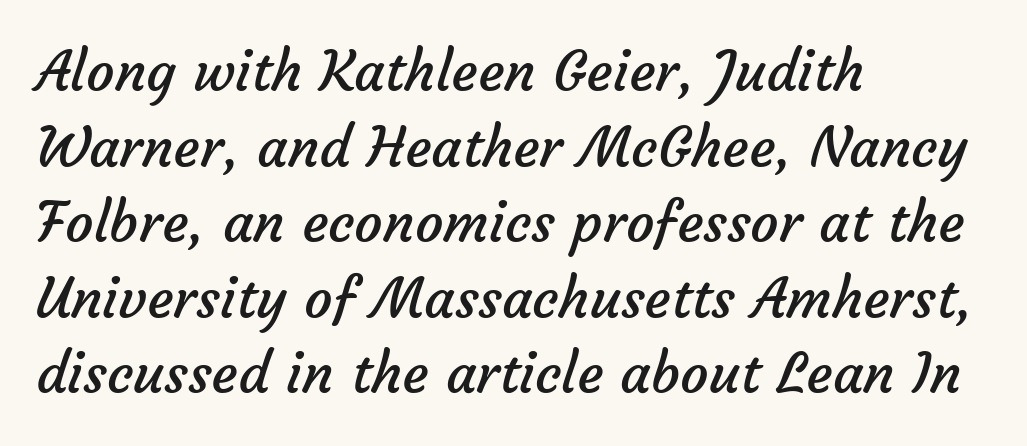
Q: Is the text bold? A: No.
Q: Is the typeface a serif or a sans-serif typeface? A: Sans-serif.
Q: Is the text underlined? A: No.
Q: How is the paragraph aligned? A: Left-aligned.
Q: Is the spacing between letters normal or unusually wide? A: Normal.
Q: Is the spacing between lines tight, normal or loose? A: Normal.
Q: Width (condensed, normal, or wide)? A: Normal.
Q: Stroke contrast? A: Low.
Q: x-height? A: Medium.
Q: Monospaced? A: No.
